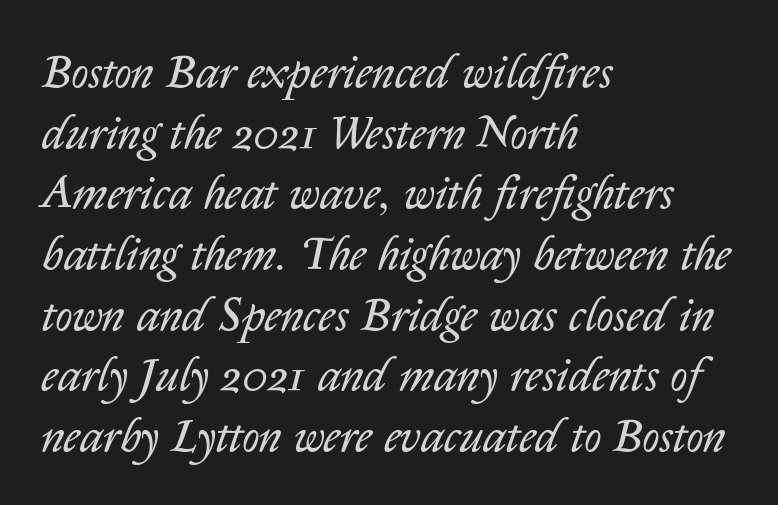
Q: Is the text bold? A: No.
Q: Is the text italic (slanted)? A: Yes, it leans right by about 14 degrees.
Q: Is the text underlined? A: No.
Q: How is the paragraph aligned? A: Left-aligned.
Q: Is the spacing between letters normal or unusually wide? A: Normal.
Q: Is the spacing between lines tight, normal or loose? A: Normal.
Q: Width (condensed, normal, or wide)? A: Normal.
Q: Stroke contrast? A: Low.
Q: x-height? A: Medium.
Q: Monospaced? A: No.
